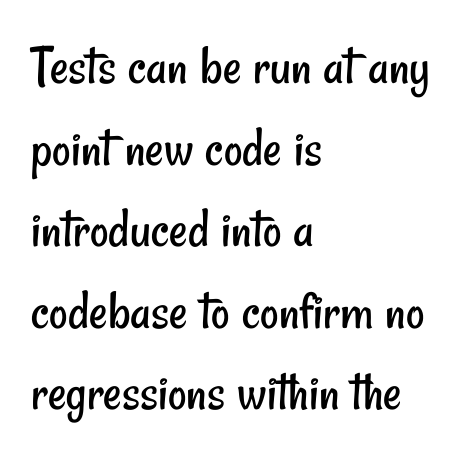
The image shows 57 px regular-weight, condensed sans-serif type; set left-aligned, normal line spacing (1.43x), normal letter spacing, not underlined; low stroke contrast and a small x-height.
